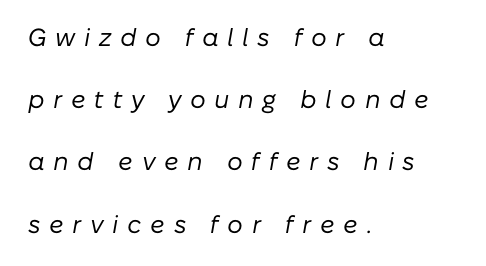
The image shows 25 px text type, italic (leaning right); set left-aligned, loose line spacing (2.49x), unusually wide letter spacing (+0.34 em), not underlined.
